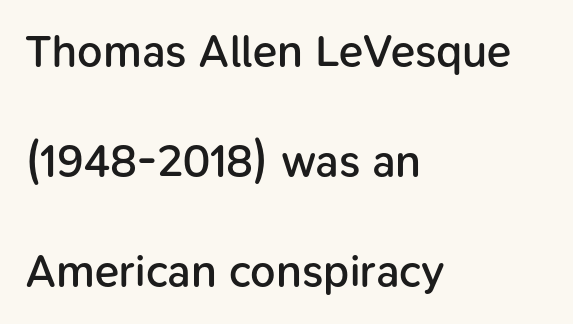
Q: Is the text bold? A: Semi-bold.
Q: Is the text italic (slanted)? A: No, it is upright.
Q: Is the typeface a serif or a sans-serif typeface? A: Sans-serif.
Q: Is the text underlined? A: No.
Q: How is the paragraph aligned? A: Left-aligned.
Q: Is the spacing between letters normal or unusually wide? A: Normal.
Q: Is the spacing between lines tight, normal or loose? A: Loose.
Q: Width (condensed, normal, or wide)? A: Normal.
Q: Stroke contrast? A: Low.
Q: x-height? A: Medium.
Q: Monospaced? A: No.
